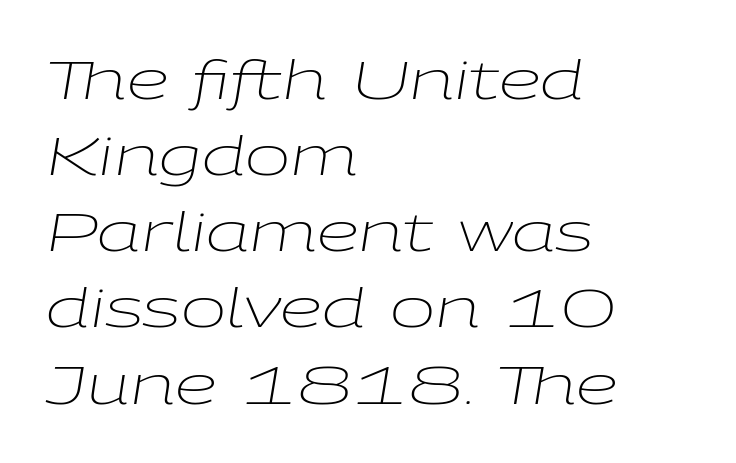
{"italic": "yes", "lean": "right", "slant_degrees": 9, "bold": "no", "weight": "light", "width": "wide", "stroke_contrast": "low", "x_height": "medium", "monospaced": "no", "underline": "no", "align": "left", "line_spacing": "normal", "line_spacing_ratio": 1.41, "letter_spacing": "normal", "letter_spacing_em": 0.0, "glyph_px": 54}
